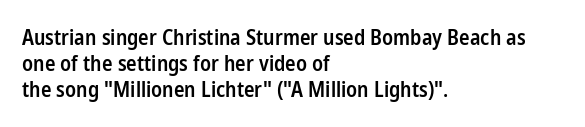
{"italic": "no", "bold": "semi", "underline": "no", "align": "left", "line_spacing_ratio": 1.24, "letter_spacing": "normal", "letter_spacing_em": 0.0, "glyph_px": 21}
